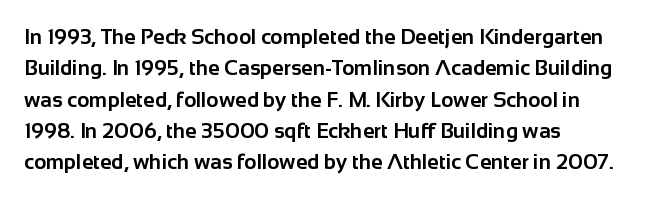
The passage shown is emphatically bold. The specimen reads as upright at a glance. Alignment: flush left. What stands out about the letter spacing? Nothing — it is the standard amount. The block of text has a typical density, with ordinary space between rows. The words here are not underlined.
